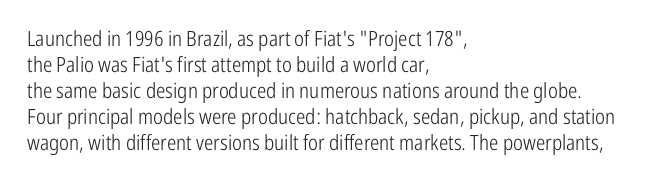
{"italic": "no", "bold": "no", "underline": "no", "align": "left", "line_spacing_ratio": 1.24, "letter_spacing": "normal", "letter_spacing_em": 0.0, "glyph_px": 21}
